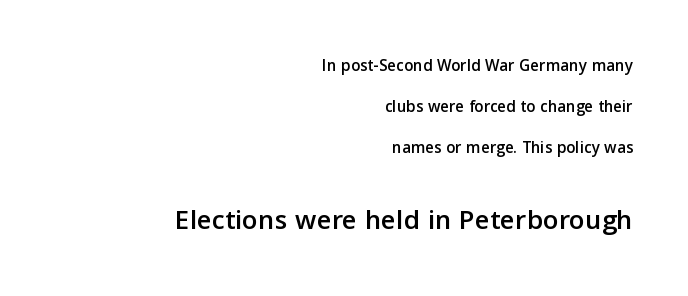
Q: Is the text italic (slanted)? A: No, it is upright.
Q: Is the typeface a serif or a sans-serif typeface? A: Sans-serif.
Q: Is the text underlined? A: No.
Q: How is the paragraph aligned? A: Right-aligned.
Q: Is the spacing between letters normal or unusually wide? A: Normal.
Q: Is the spacing between lines tight, normal or loose? A: Loose.
Q: Which block of text is set in a larger size, the first (top) or the second (bottom)? A: The second (bottom) one.
Q: Width (condensed, normal, or wide)? A: Normal.
Q: Stroke contrast? A: Low.
Q: x-height? A: Medium.
Q: Monospaced? A: No.
